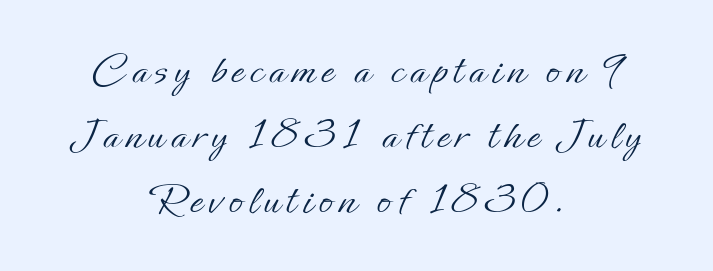
Q: Is the text bold? A: No.
Q: Is the text italic (slanted)? A: Yes.
Q: Is the text underlined? A: No.
Q: How is the paragraph aligned? A: Centered.
Q: Is the spacing between lines tight, normal or loose? A: Normal.
Q: Width (condensed, normal, or wide)? A: Normal.
Q: Stroke contrast? A: Low.
Q: x-height? A: Small.
Q: Monospaced? A: No.
